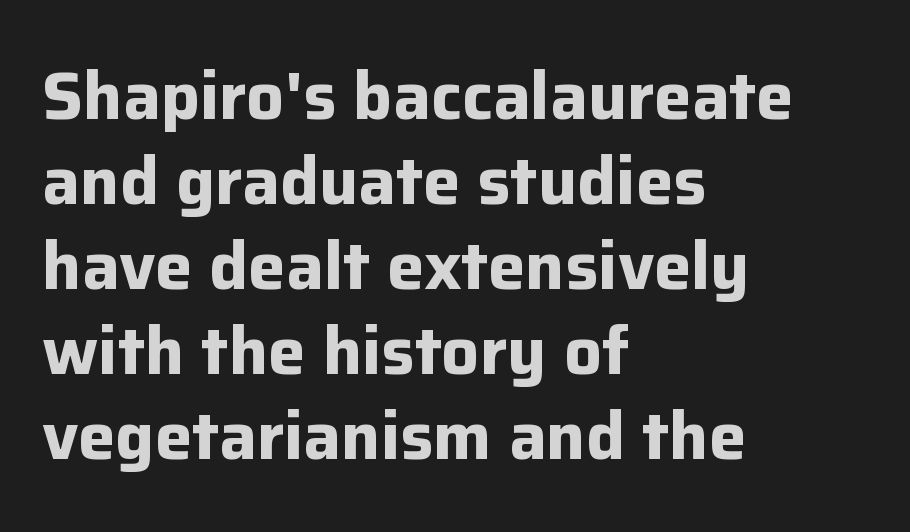
The image shows 67 px bold sans-serif type, upright; set left-aligned, normal line spacing (1.27x), normal letter spacing, not underlined; low stroke contrast and a medium x-height.
